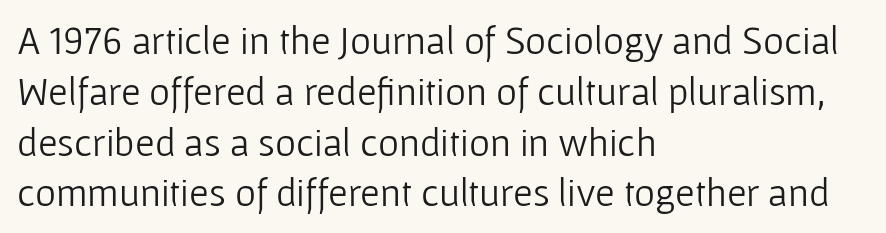
Q: Is the text bold? A: No.
Q: Is the text italic (slanted)? A: No, it is upright.
Q: Is the typeface a serif or a sans-serif typeface? A: Sans-serif.
Q: Is the text underlined? A: No.
Q: How is the paragraph aligned? A: Left-aligned.
Q: Is the spacing between letters normal or unusually wide? A: Normal.
Q: Is the spacing between lines tight, normal or loose? A: Normal.
Q: Width (condensed, normal, or wide)? A: Normal.
Q: Stroke contrast? A: Low.
Q: x-height? A: Medium.
Q: Monospaced? A: No.
